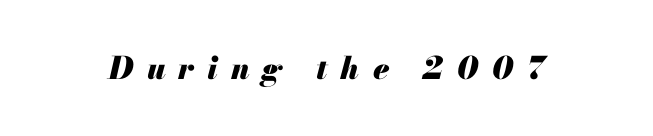
Every letter is thick-stroked: bold, no question. A typesetter would call this heavily tracked-out type. The passage shown is typed in a proportional face where columns would drift. Posture: slanted. Glance below the letters and you will spot only blank space.
